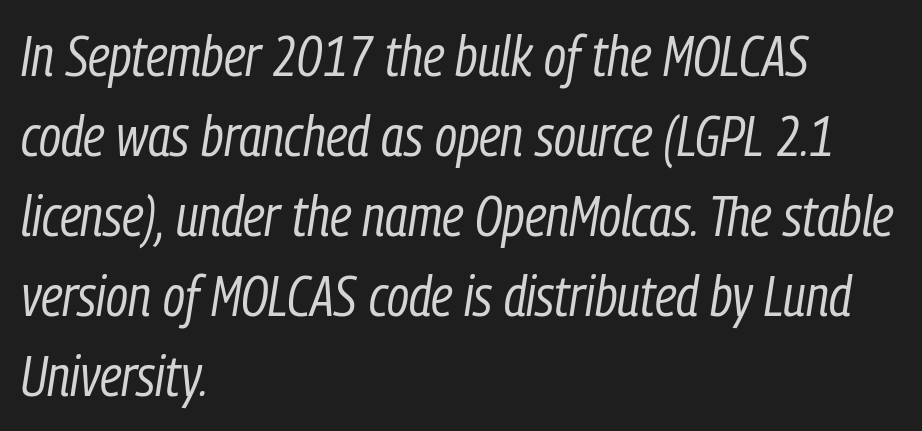
{"italic": "yes", "lean": "right", "slant_degrees": 9, "bold": "no", "weight": "regular", "width": "condensed", "stroke_contrast": "low", "x_height": "medium", "monospaced": "no", "underline": "no", "align": "left", "line_spacing": "normal", "line_spacing_ratio": 1.43, "letter_spacing": "normal", "letter_spacing_em": 0.0, "glyph_px": 56}
